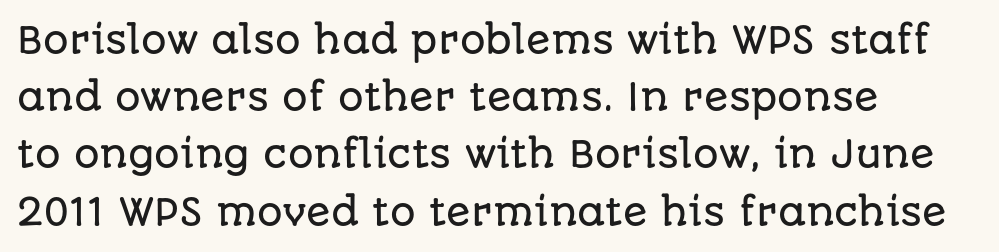
{"serif": "no", "italic": "no", "width": "normal", "stroke_contrast": "low", "x_height": "large", "monospaced": "no", "underline": "no", "align": "left", "line_spacing": "normal", "line_spacing_ratio": 1.59, "letter_spacing": "normal", "letter_spacing_em": 0.0, "glyph_px": 36}
